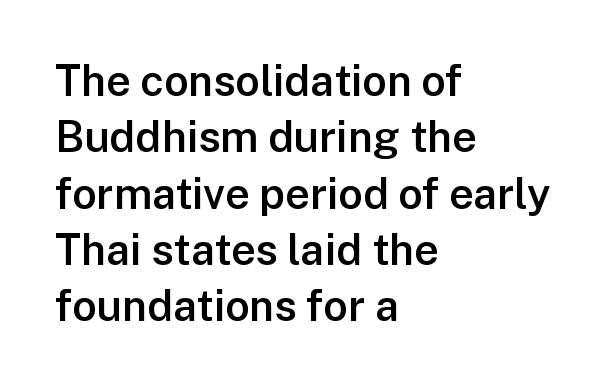
Q: Is the text bold? A: Semi-bold.
Q: Is the text italic (slanted)? A: No, it is upright.
Q: Is the typeface a serif or a sans-serif typeface? A: Sans-serif.
Q: Is the text underlined? A: No.
Q: How is the paragraph aligned? A: Left-aligned.
Q: Is the spacing between letters normal or unusually wide? A: Normal.
Q: Is the spacing between lines tight, normal or loose? A: Normal.
Q: Width (condensed, normal, or wide)? A: Normal.
Q: Stroke contrast? A: Low.
Q: x-height? A: Medium.
Q: Monospaced? A: No.
